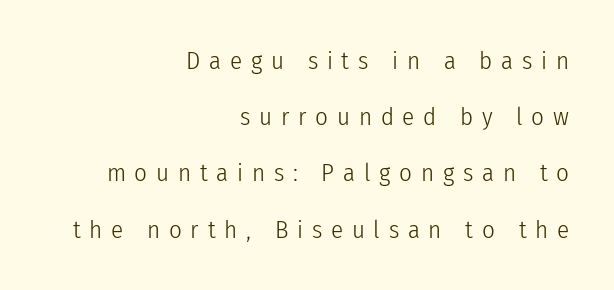
Q: Is the text bold? A: No.
Q: Is the text italic (slanted)? A: No, it is upright.
Q: Is the text underlined? A: No.
Q: How is the paragraph aligned? A: Right-aligned.
Q: Is the spacing between letters normal or unusually wide? A: Unusually wide.
Q: Is the spacing between lines tight, normal or loose? A: Loose.
